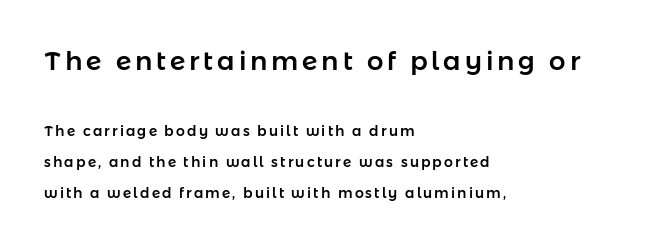
The image shows 26 px text type, upright; set left-aligned, loose line spacing (2.21x), not underlined; the first (top) block is 1.86x larger.
